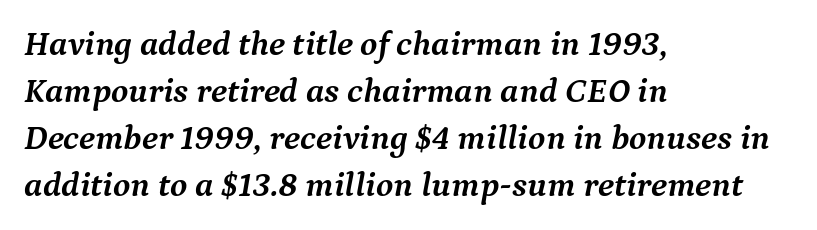
A classic flush-left, rag-right setting is used for this passage. The rendering uses natural spacing where letterforms have individual widths. The space directly below the letters is spotless. Letter spacing: default. Bold? Absolutely — the strokes are thick and heavy. Leading: standard.
